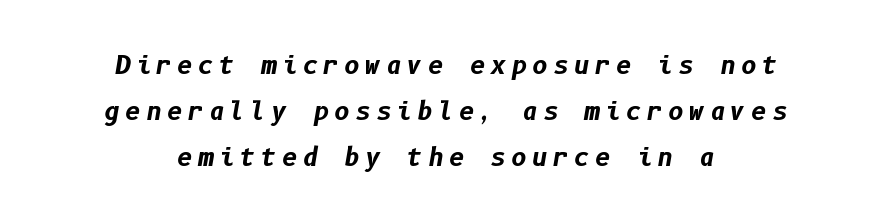
Q: Is the text bold? A: Yes.
Q: Is the text italic (slanted)? A: Yes, it leans right by about 10 degrees.
Q: Is the text underlined? A: No.
Q: How is the paragraph aligned? A: Centered.
Q: Is the spacing between letters normal or unusually wide? A: Unusually wide.
Q: Is the spacing between lines tight, normal or loose? A: Loose.
